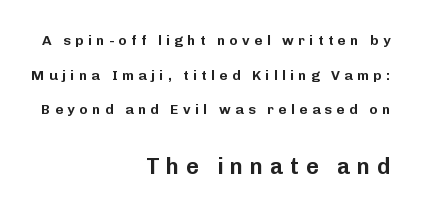
{"italic": "no", "underline": "no", "align": "right", "line_spacing": "loose", "line_spacing_ratio": 2.48, "letter_spacing": "wide", "letter_spacing_em": 0.31, "larger_block": "second", "size_ratio": 1.57, "glyph_px": 22}
